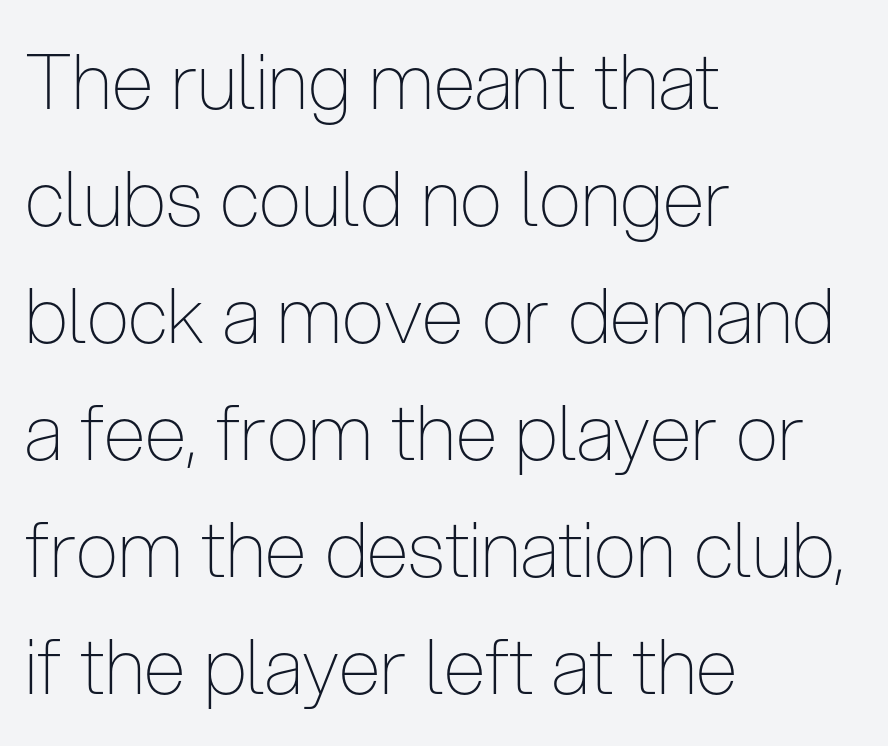
Q: Is the text bold? A: No.
Q: Is the text italic (slanted)? A: No, it is upright.
Q: Is the typeface a serif or a sans-serif typeface? A: Sans-serif.
Q: Is the text underlined? A: No.
Q: How is the paragraph aligned? A: Left-aligned.
Q: Is the spacing between letters normal or unusually wide? A: Normal.
Q: Is the spacing between lines tight, normal or loose? A: Normal.
Q: Width (condensed, normal, or wide)? A: Condensed.
Q: Stroke contrast? A: Low.
Q: x-height? A: Medium.
Q: Monospaced? A: No.
